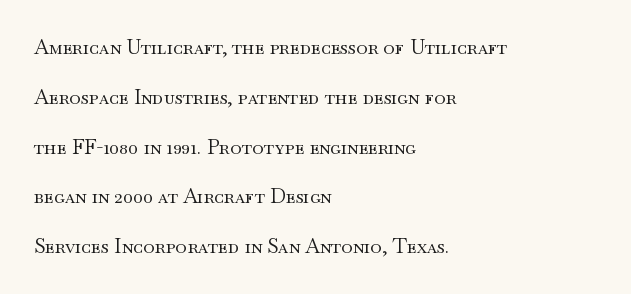
Q: Is the text bold? A: No.
Q: Is the text italic (slanted)? A: No, it is upright.
Q: Is the text underlined? A: No.
Q: How is the paragraph aligned? A: Left-aligned.
Q: Is the spacing between letters normal or unusually wide? A: Normal.
Q: Is the spacing between lines tight, normal or loose? A: Loose.
